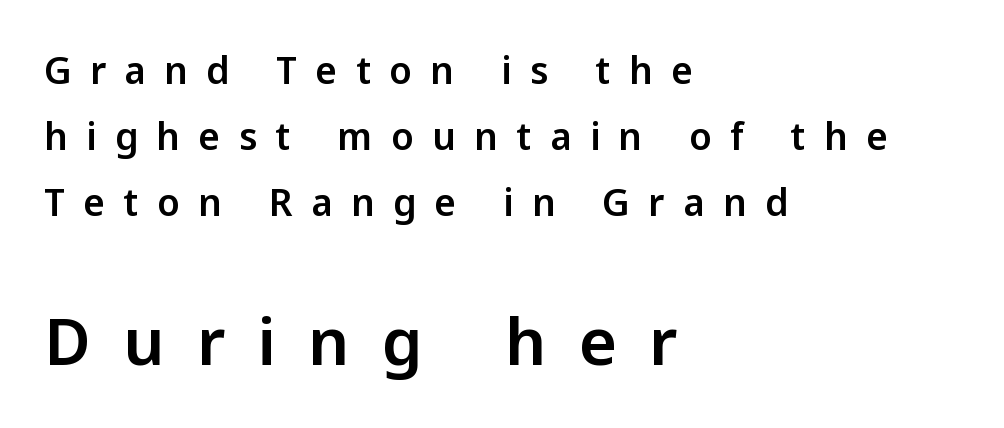
{"serif": "no", "italic": "no", "width": "normal", "stroke_contrast": "low", "x_height": "medium", "monospaced": "no", "underline": "no", "align": "left", "line_spacing_ratio": 1.79, "letter_spacing": "wide", "letter_spacing_em": 0.5, "larger_block": "second", "size_ratio": 1.76, "glyph_px": 65}
